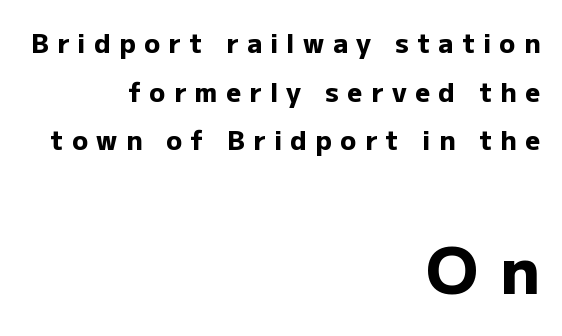
{"serif": "no", "italic": "no", "bold": "yes", "weight": "heavy", "width": "normal", "stroke_contrast": "low", "x_height": "medium", "monospaced": "no", "underline": "no", "align": "right", "line_spacing_ratio": 1.87, "letter_spacing": "wide", "letter_spacing_em": 0.33, "larger_block": "second", "size_ratio": 2.46, "glyph_px": 64}
